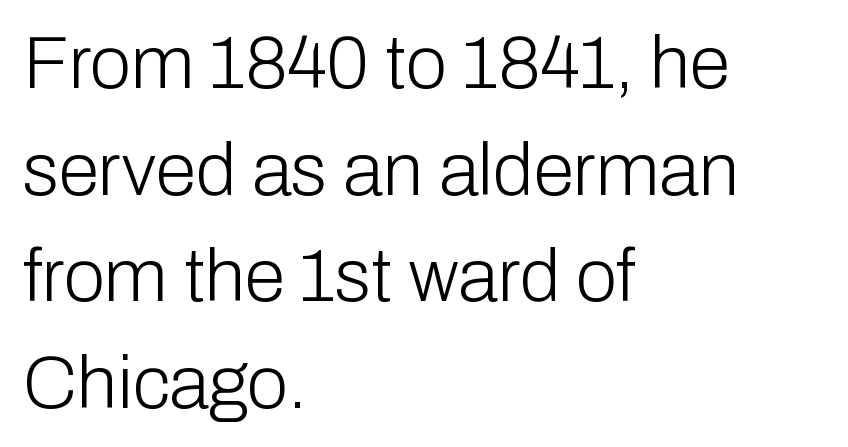
{"serif": "no", "italic": "no", "bold": "no", "weight": "light", "width": "normal", "stroke_contrast": "low", "x_height": "medium", "monospaced": "no", "underline": "no", "align": "left", "line_spacing": "normal", "line_spacing_ratio": 1.44, "letter_spacing": "normal", "letter_spacing_em": 0.0, "glyph_px": 74}
